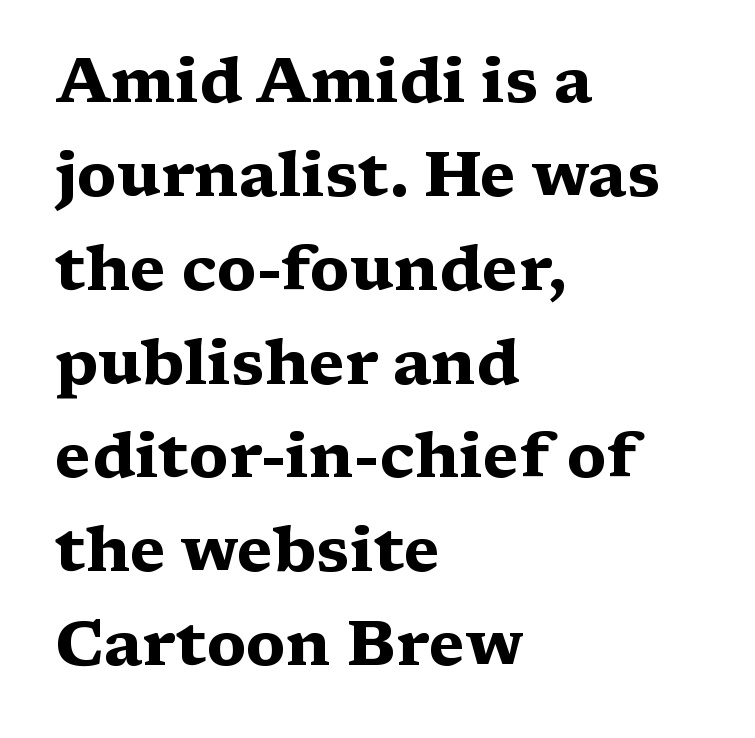
Note: serifs present on the glyphs. The space beneath each line is pristine and unruled. The setting favours the left margin, as ordinary paragraphs usually do. These lines were composed using upright roman letters.
